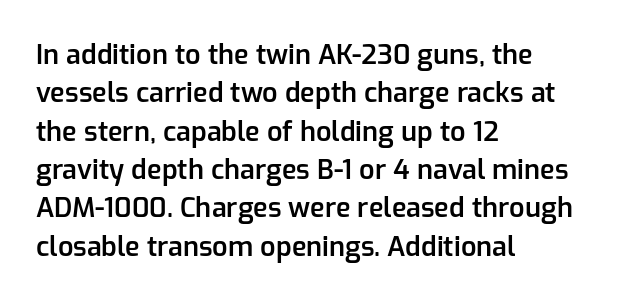
{"italic": "no", "bold": "semi", "underline": "no", "align": "left", "line_spacing": "normal", "line_spacing_ratio": 1.42, "letter_spacing": "normal", "letter_spacing_em": 0.0, "glyph_px": 27}
